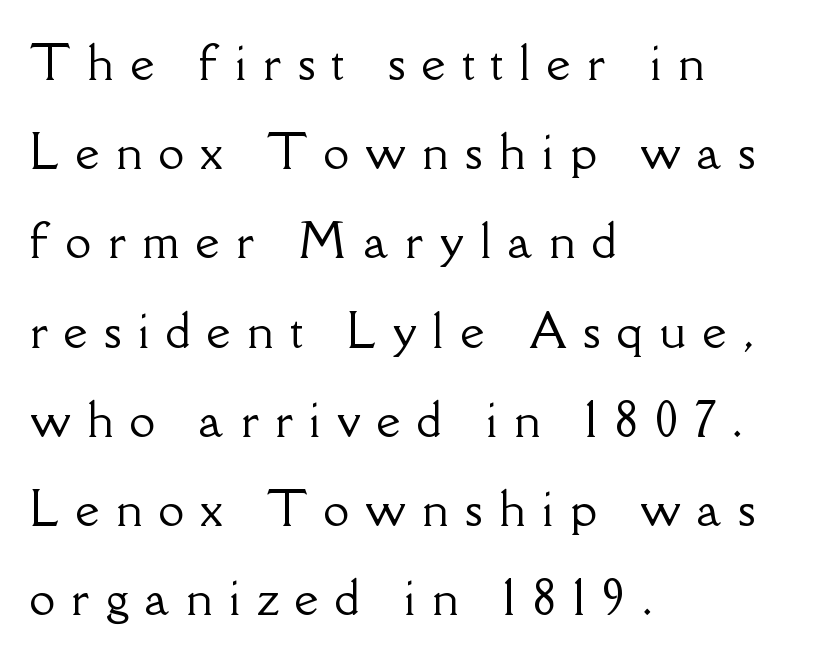
{"serif": "yes", "italic": "no", "width": "normal", "stroke_contrast": "low", "x_height": "small", "monospaced": "no", "underline": "no", "align": "left", "line_spacing": "loose", "line_spacing_ratio": 1.94, "letter_spacing": "wide", "letter_spacing_em": 0.36, "glyph_px": 46}
